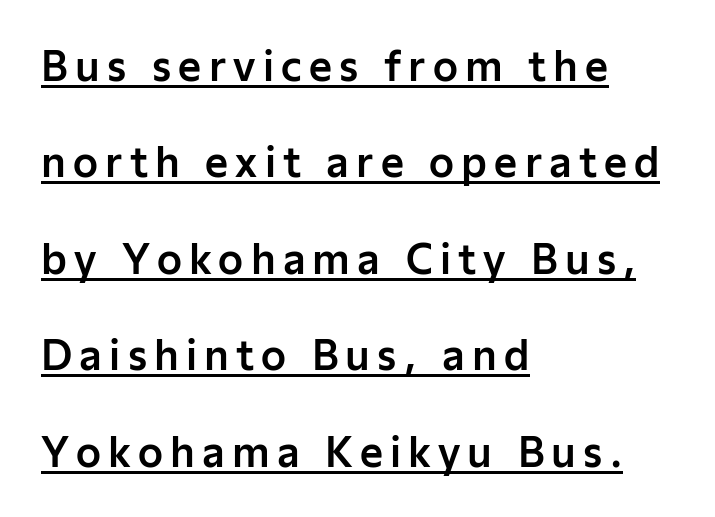
Q: Is the text italic (slanted)? A: No, it is upright.
Q: Is the typeface a serif or a sans-serif typeface? A: Sans-serif.
Q: Is the text underlined? A: Yes.
Q: How is the paragraph aligned? A: Left-aligned.
Q: Is the spacing between lines tight, normal or loose? A: Loose.
Q: Width (condensed, normal, or wide)? A: Normal.
Q: Stroke contrast? A: Low.
Q: x-height? A: Medium.
Q: Monospaced? A: No.
